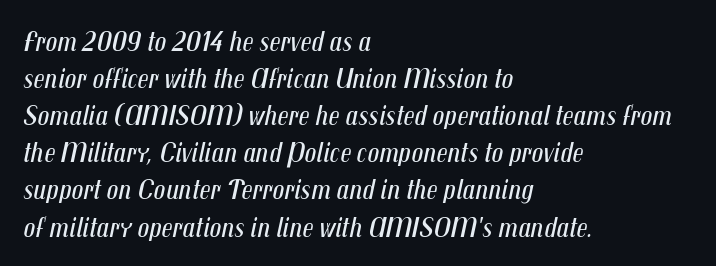
Q: Is the text bold? A: No.
Q: Is the text italic (slanted)? A: Yes, it leans right by about 12 degrees.
Q: Is the text underlined? A: No.
Q: How is the paragraph aligned? A: Left-aligned.
Q: Is the spacing between letters normal or unusually wide? A: Normal.
Q: Is the spacing between lines tight, normal or loose? A: Normal.
Q: Width (condensed, normal, or wide)? A: Condensed.
Q: Stroke contrast? A: Medium.
Q: x-height? A: Medium.
Q: Monospaced? A: No.
